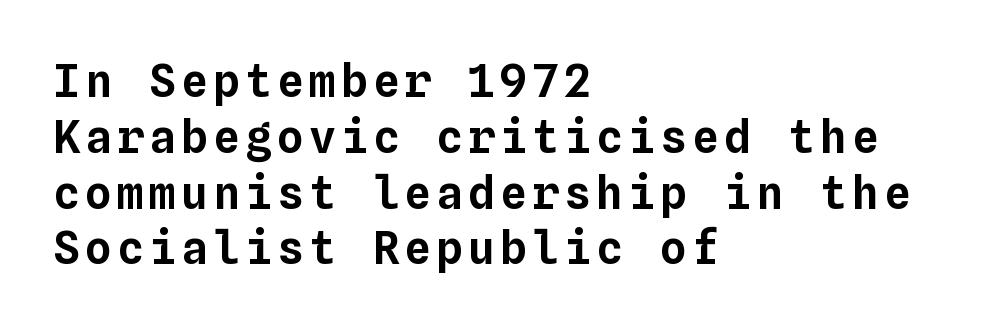
Does the copy run flush right? No — it runs flush left. The glyphs are unaccompanied by any horizontal stroke below them. Does the lettering tilt? It doesn't — this is upright. Fixed-width glyphs throughout — classic coding-font behaviour.
